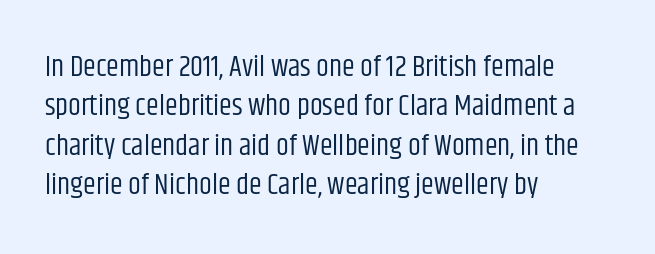
Check the space under the baseline: it is left empty. Typographically, this falls in the sans-serif category. A typesetter would mark this as roman, not italic. Layout note: lines flush left. Honestly, the letter spacing is just normal — you wouldn't notice it. Does the leading feel generous? No, just average.
